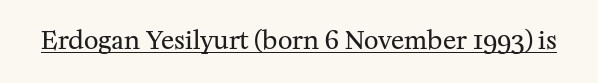
The image shows 25 px text type, upright; set normal letter spacing, underlined.
